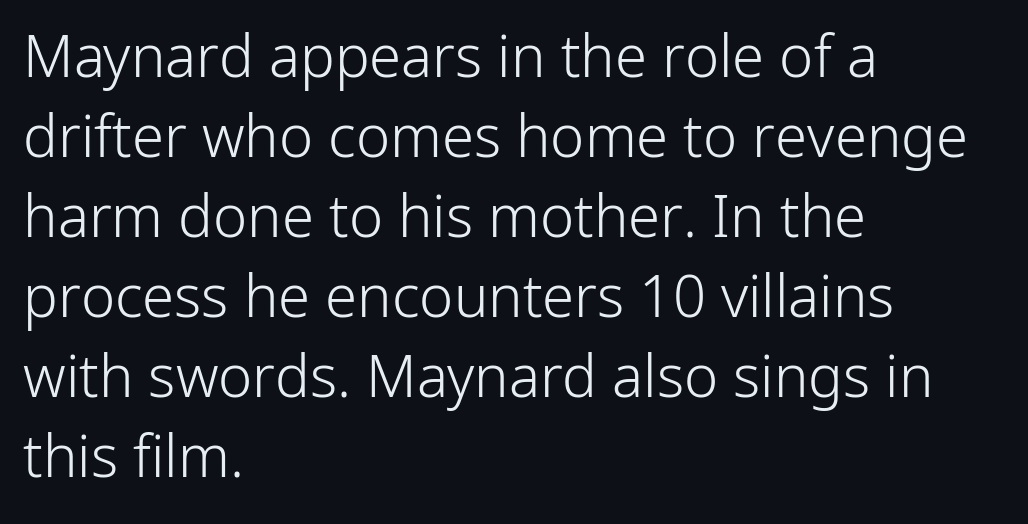
{"serif": "no", "italic": "no", "bold": "no", "weight": "light", "width": "normal", "stroke_contrast": "low", "x_height": "medium", "monospaced": "no", "underline": "no", "align": "left", "line_spacing": "normal", "line_spacing_ratio": 1.38, "letter_spacing": "normal", "letter_spacing_em": 0.0, "glyph_px": 58}
